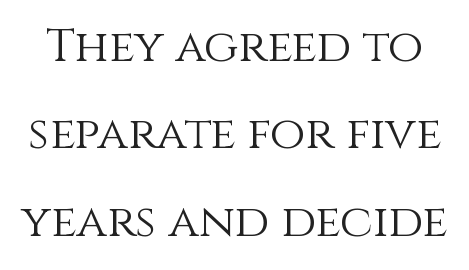
{"italic": "no", "bold": "no", "weight": "light", "width": "normal", "stroke_contrast": "medium", "x_height": "large", "monospaced": "no", "underline": "no", "line_spacing": "loose", "line_spacing_ratio": 1.9, "letter_spacing": "normal", "letter_spacing_em": 0.0, "glyph_px": 46}
